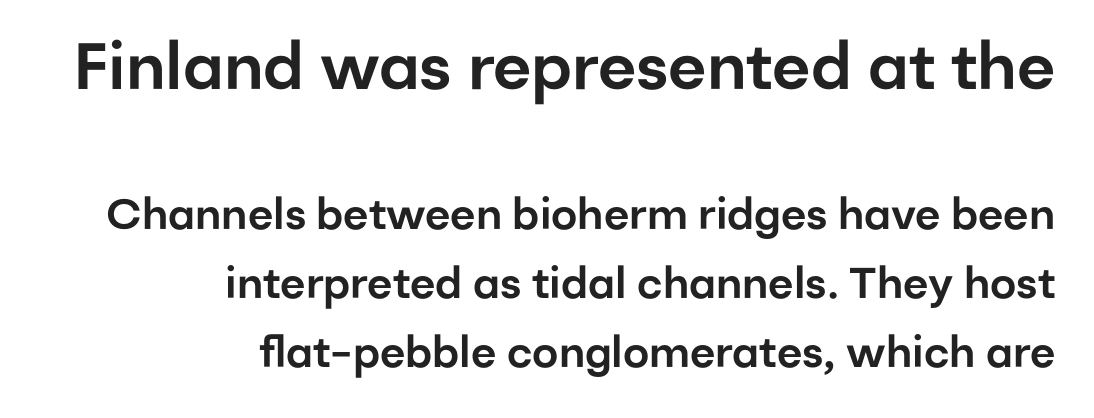
The image shows 65 px sans-serif type, upright; set right-aligned, normal line spacing (1.61x), normal letter spacing, not underlined; the first (top) block is 1.51x larger; low stroke contrast and a medium x-height.
